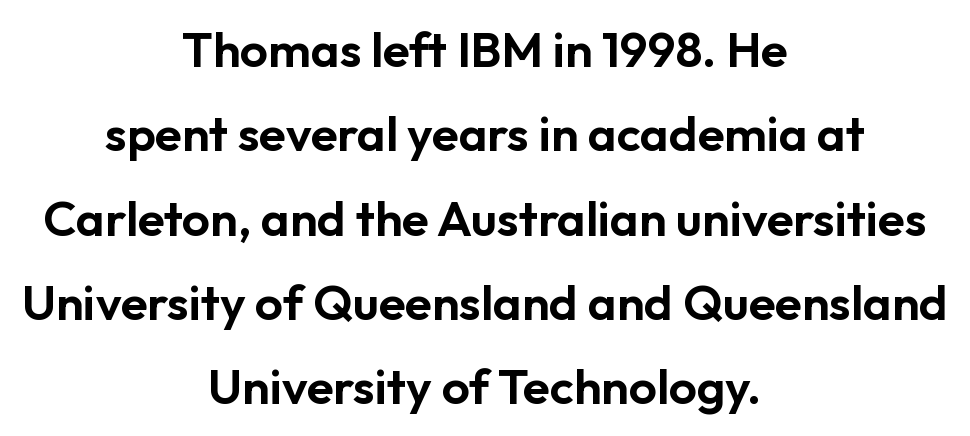
Clear beneath every line of the passage. How are the letters spaced? Ordinarily, with no added tracking. You can tell from the bare stems that sans-serif type was used. Short and long lines alike share a common midpoint. The rendering uses natural spacing where letterforms have individual widths.
